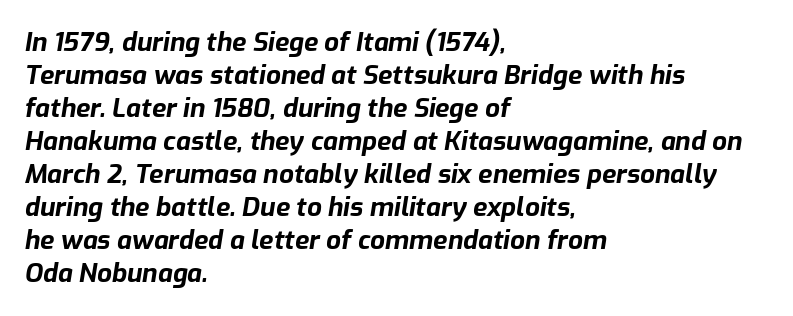
{"italic": "yes", "lean": "right", "slant_degrees": 9, "bold": "yes", "underline": "no", "align": "left", "line_spacing": "normal", "line_spacing_ratio": 1.27, "letter_spacing": "normal", "letter_spacing_em": 0.0, "glyph_px": 26}
